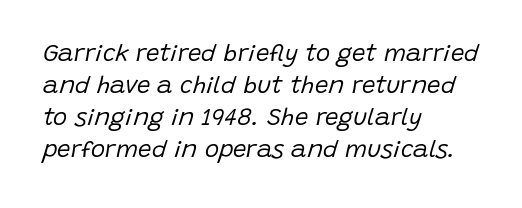
{"italic": "yes", "lean": "right", "slant_degrees": 15, "bold": "no", "underline": "no", "align": "left", "line_spacing": "normal", "line_spacing_ratio": 1.34, "letter_spacing": "normal", "letter_spacing_em": 0.0, "glyph_px": 24}
